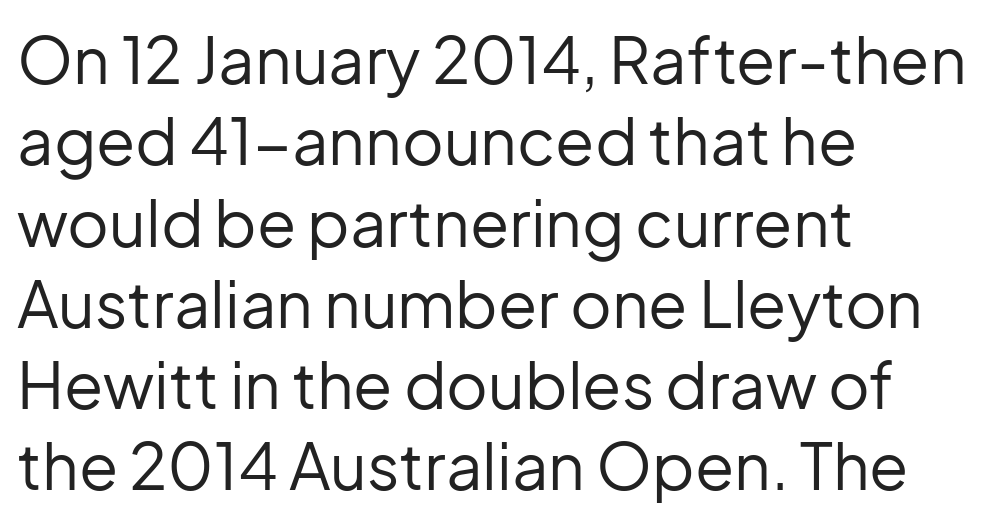
Does the lettering tilt? It doesn't — this is upright. If you drew a ruler down the left edge, every line would touch it. You could not count columns in this text — the font is proportionally spaced. The passage shown stacks its lines at a standard gap.
